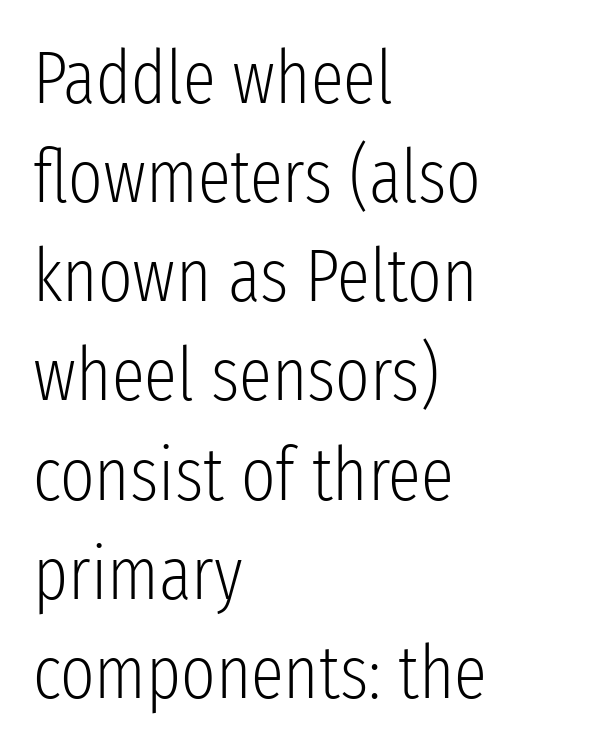
{"serif": "no", "italic": "no", "bold": "no", "weight": "light", "width": "condensed", "stroke_contrast": "low", "x_height": "medium", "monospaced": "no", "underline": "no", "align": "left", "line_spacing": "normal", "line_spacing_ratio": 1.34, "letter_spacing": "normal", "letter_spacing_em": 0.0, "glyph_px": 74}
